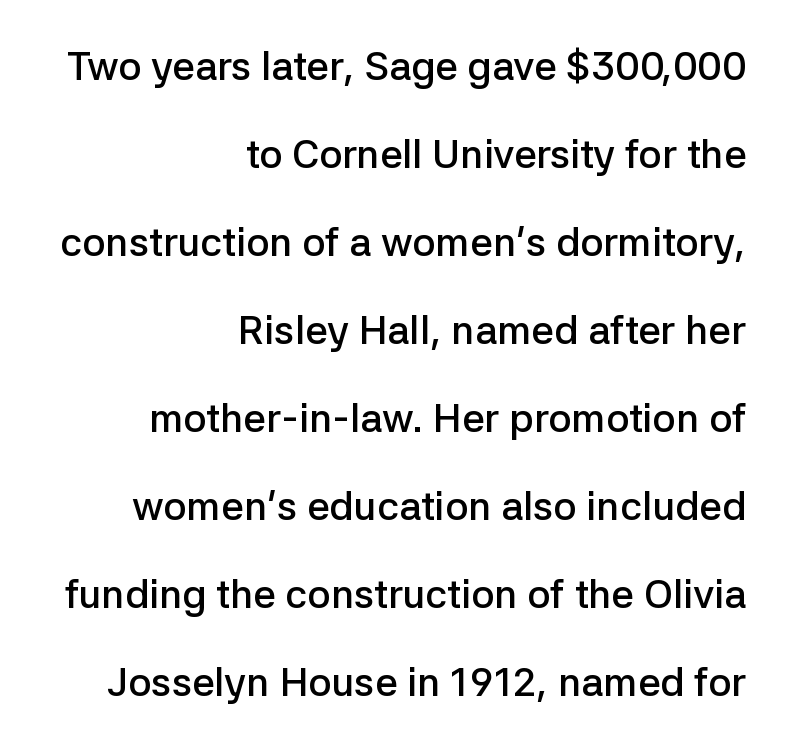
The image shows 40 px semibold sans-serif type, upright; set right-aligned, loose line spacing (2.2x), normal letter spacing, not underlined; low stroke contrast and a medium x-height.
